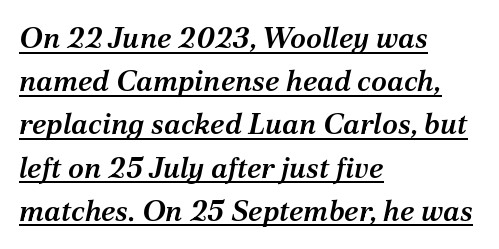
{"serif": "yes", "italic": "yes", "lean": "right", "slant_degrees": 12, "bold": "semi", "weight": "semibold", "width": "normal", "stroke_contrast": "medium", "x_height": "medium", "monospaced": "no", "underline": "yes", "align": "left", "line_spacing": "normal", "line_spacing_ratio": 1.49, "letter_spacing": "normal", "letter_spacing_em": 0.0, "glyph_px": 29}
